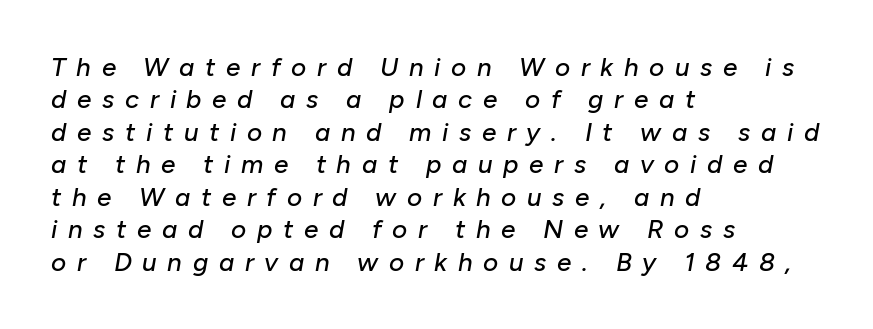
{"italic": "yes", "lean": "right", "slant_degrees": 10, "underline": "no", "align": "left", "line_spacing": "normal", "line_spacing_ratio": 1.25, "letter_spacing": "wide", "letter_spacing_em": 0.41, "glyph_px": 26}
